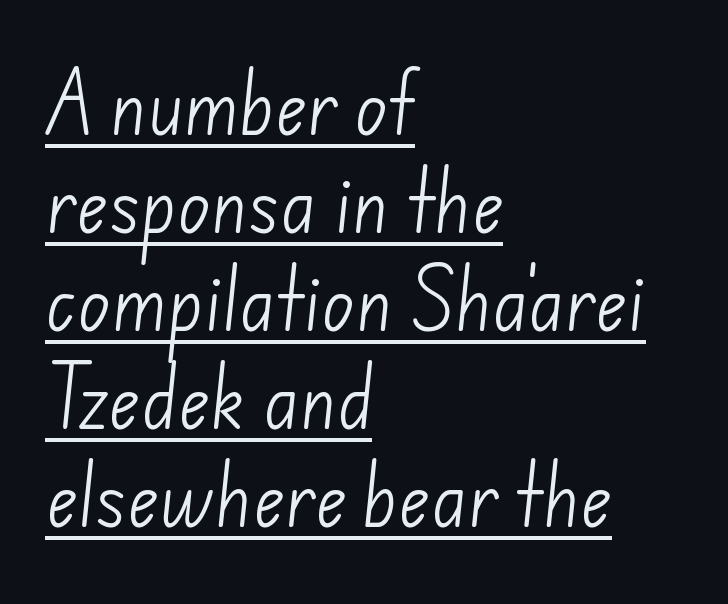
{"serif": "no", "bold": "no", "weight": "light", "width": "normal", "stroke_contrast": "low", "x_height": "small", "monospaced": "no", "underline": "yes", "align": "left", "line_spacing": "normal", "line_spacing_ratio": 1.44, "letter_spacing": "normal", "letter_spacing_em": 0.0, "glyph_px": 68}
